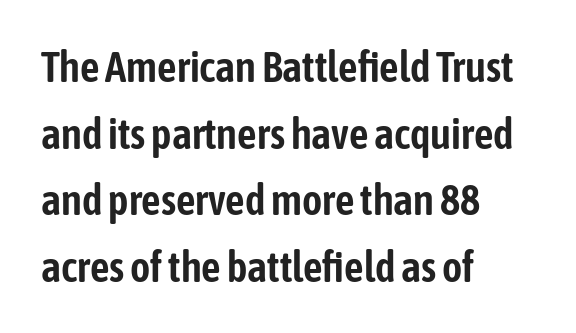
The image shows 43 px condensed sans-serif type, upright; set left-aligned, normal line spacing (1.55x), normal letter spacing, not underlined; low stroke contrast and a medium x-height.
